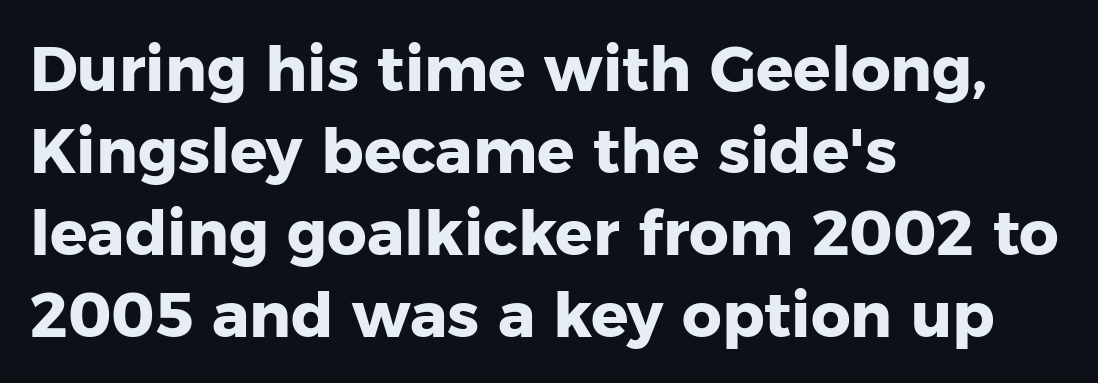
{"serif": "no", "italic": "no", "bold": "yes", "weight": "heavy", "width": "normal", "stroke_contrast": "low", "x_height": "medium", "monospaced": "no", "underline": "no", "align": "left", "line_spacing": "normal", "line_spacing_ratio": 1.32, "letter_spacing": "normal", "letter_spacing_em": 0.0, "glyph_px": 62}
